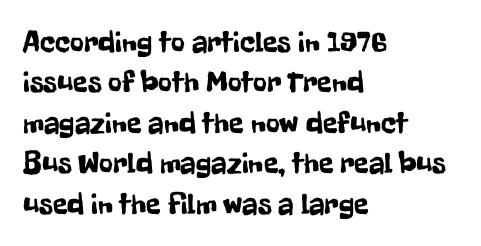
Q: Is the text italic (slanted)? A: No, it is upright.
Q: Is the typeface a serif or a sans-serif typeface? A: Sans-serif.
Q: Is the text underlined? A: No.
Q: How is the paragraph aligned? A: Left-aligned.
Q: Is the spacing between letters normal or unusually wide? A: Normal.
Q: Is the spacing between lines tight, normal or loose? A: Normal.
Q: Width (condensed, normal, or wide)? A: Condensed.
Q: Stroke contrast? A: Low.
Q: x-height? A: Medium.
Q: Monospaced? A: No.
